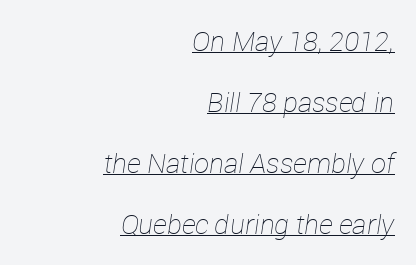
Compared with ordinary roman type, these characters are visibly tilted. Underline: present. Each new line begins a long way beneath the previous one. Compared with a flush-left layout, this one pins lines to the opposite, right side.
